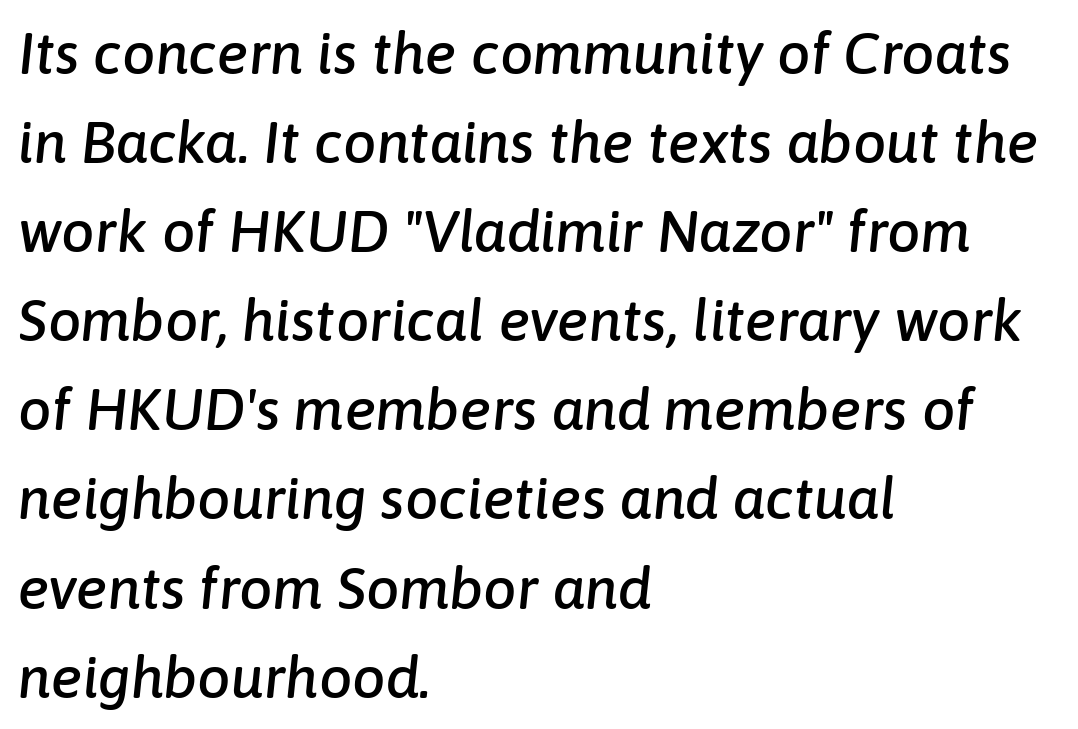
The image shows 59 px text type, italic (leaning right); set left-aligned, normal line spacing (1.51x), normal letter spacing, not underlined; low stroke contrast and a medium x-height.
